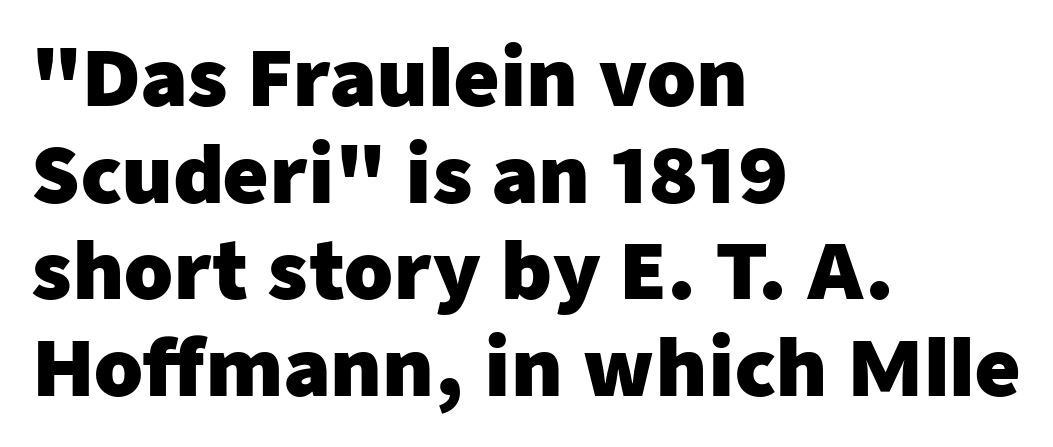
This sample uses an upright cut, with every glyph sitting square on the baseline. Weight check: bold — yes, fully. Rule under the text: the space is simply empty. Visually the block forms a straight wall on the left and a jagged coastline on the right. Tracking value appears to be zero — textbook default spacing. Nothing sits at the stroke ends, so this counts as sans-serif.
